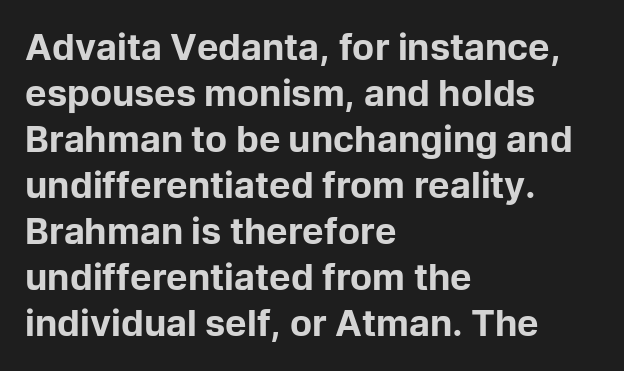
Q: Is the text bold? A: Yes.
Q: Is the text italic (slanted)? A: No, it is upright.
Q: Is the typeface a serif or a sans-serif typeface? A: Sans-serif.
Q: Is the text underlined? A: No.
Q: How is the paragraph aligned? A: Left-aligned.
Q: Is the spacing between letters normal or unusually wide? A: Normal.
Q: Is the spacing between lines tight, normal or loose? A: Normal.
Q: Width (condensed, normal, or wide)? A: Normal.
Q: Stroke contrast? A: Low.
Q: x-height? A: Medium.
Q: Monospaced? A: No.
